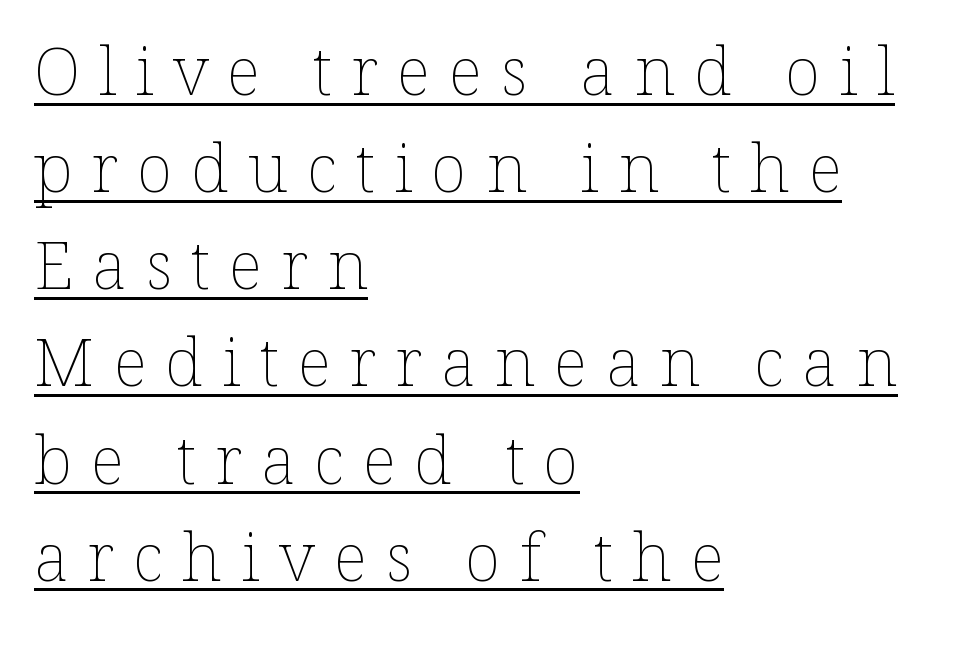
Italic? Not at all — the glyphs are vertical. All the whitespace from short lines collects on the right. Does a line run under the words? Yes, clearly. The letters look calm and open, with moderate or lighter stems.
